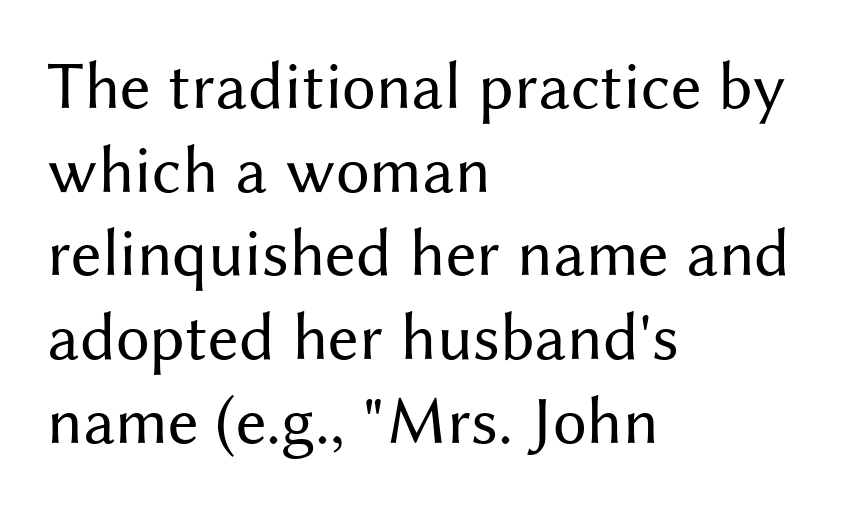
The image shows 68 px regular-weight sans-serif type, upright; set left-aligned, line spacing 1.23x, normal letter spacing, not underlined; medium stroke contrast and a medium x-height.
